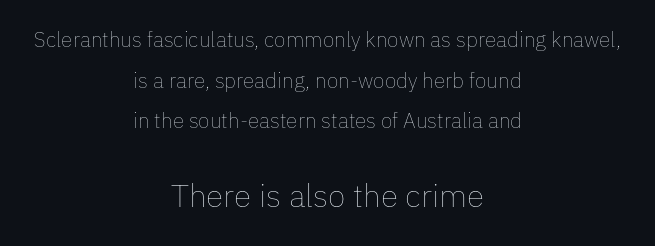
Nope, not italic — everything's standing straight. Letters have the restrained weight of plain body copy at most. Caption: multi-line text, centered on the measure. You could call the tracking neutral — neither tight nor loose. Is this a fixed-width face? No — the glyphs have proportional, varying widths.
